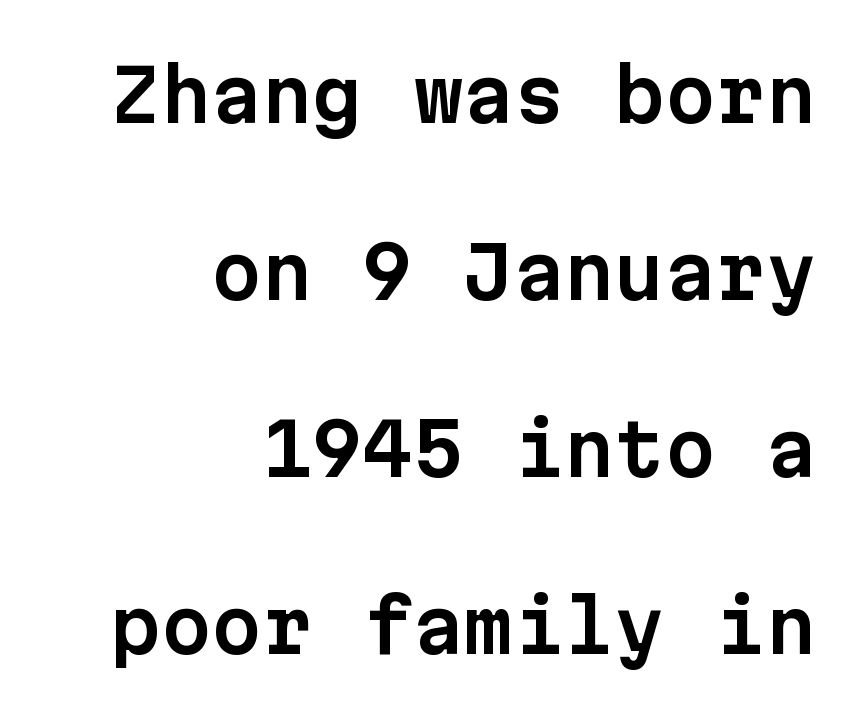
{"serif": "no", "italic": "no", "width": "normal", "stroke_contrast": "low", "x_height": "medium", "monospaced": "yes", "underline": "no", "align": "right", "line_spacing": "loose", "line_spacing_ratio": 2.46, "letter_spacing": "normal", "letter_spacing_em": 0.0, "glyph_px": 72}
